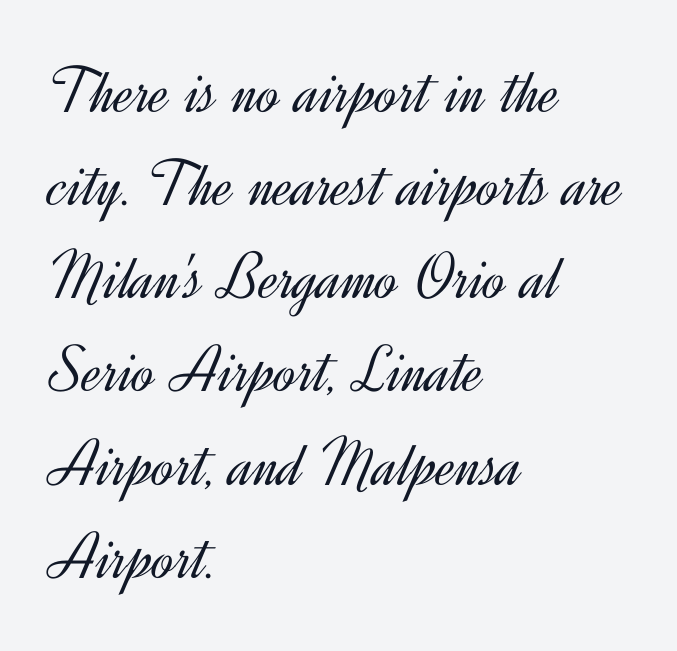
The image shows 67 px light sans-serif type; set left-aligned, normal line spacing (1.39x), normal letter spacing, not underlined; a small x-height.
